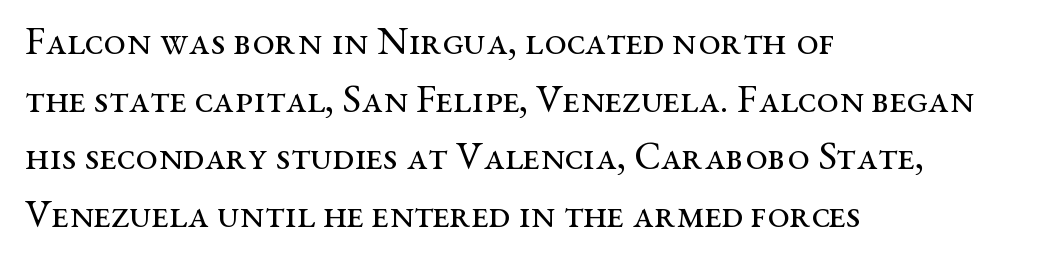
{"serif": "yes", "italic": "no", "bold": "no", "weight": "regular", "width": "wide", "stroke_contrast": "medium", "x_height": "medium", "monospaced": "no", "underline": "no", "align": "left", "line_spacing": "normal", "line_spacing_ratio": 1.44, "letter_spacing": "normal", "letter_spacing_em": 0.0, "glyph_px": 40}
